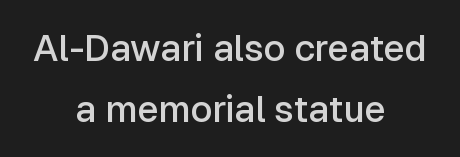
Q: Is the text bold? A: Semi-bold.
Q: Is the text italic (slanted)? A: No, it is upright.
Q: Is the typeface a serif or a sans-serif typeface? A: Sans-serif.
Q: Is the text underlined? A: No.
Q: How is the paragraph aligned? A: Centered.
Q: Is the spacing between letters normal or unusually wide? A: Normal.
Q: Is the spacing between lines tight, normal or loose? A: Normal.
Q: Width (condensed, normal, or wide)? A: Normal.
Q: Stroke contrast? A: Low.
Q: x-height? A: Medium.
Q: Monospaced? A: No.
